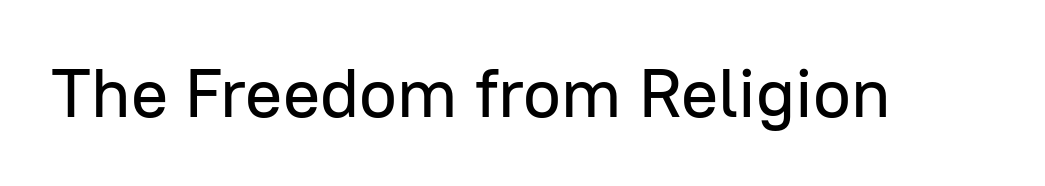
{"serif": "no", "italic": "no", "width": "normal", "stroke_contrast": "low", "x_height": "medium", "monospaced": "no", "underline": "no", "letter_spacing": "normal", "letter_spacing_em": 0.0, "glyph_px": 69}
